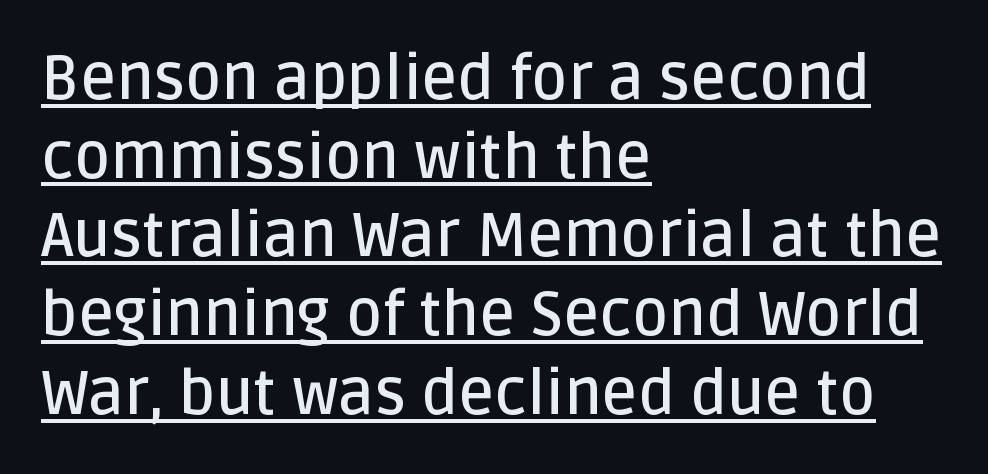
{"serif": "no", "italic": "no", "bold": "semi", "weight": "semibold", "width": "normal", "stroke_contrast": "low", "x_height": "large", "monospaced": "no", "underline": "yes", "align": "left", "line_spacing": "normal", "line_spacing_ratio": 1.27, "letter_spacing": "normal", "letter_spacing_em": 0.0, "glyph_px": 62}
